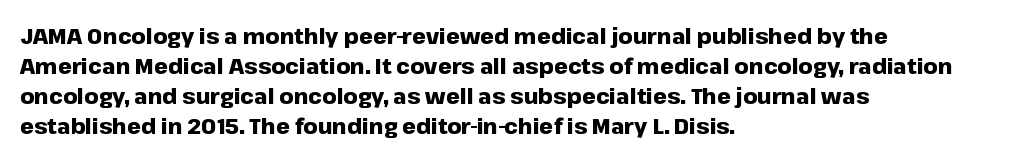
The image shows 22 px bold type, upright; set left-aligned, normal line spacing (1.36x), normal letter spacing, not underlined.
